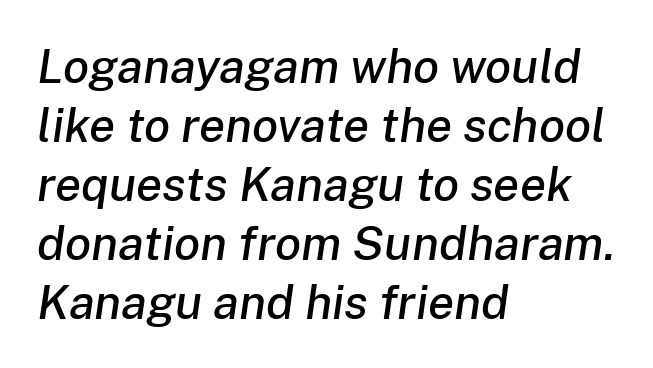
Notice how the passage keeps a crisp vertical edge on the left only. The space directly below the letters is spotless. Is the type slanted? Yes — the strokes lean at a clear angle. Think of a printed novel: that variable character pitch is what you see here. The type is set solid horizontally, with unmodified tracking.
